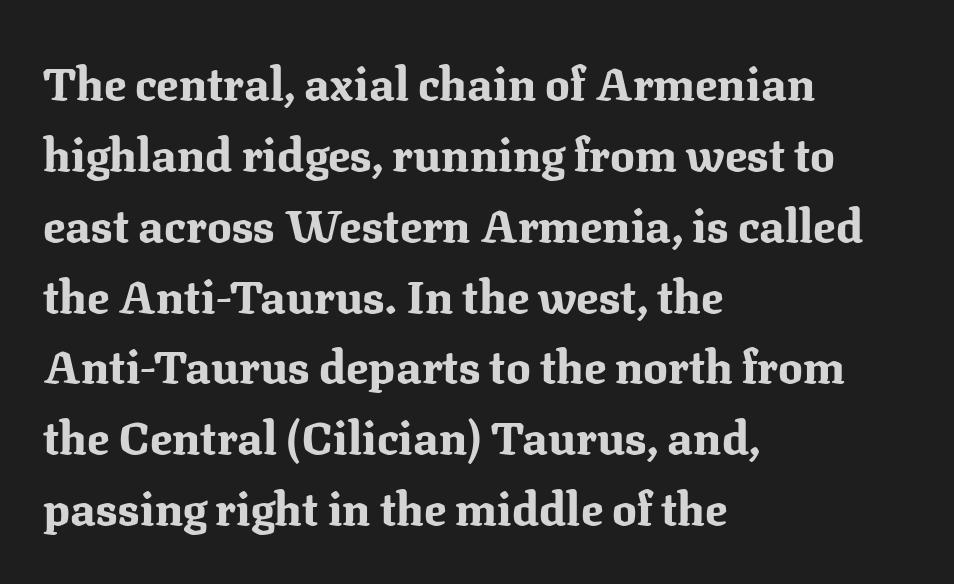
Q: Is the text bold? A: Yes.
Q: Is the text italic (slanted)? A: No, it is upright.
Q: Is the typeface a serif or a sans-serif typeface? A: Serif.
Q: Is the text underlined? A: No.
Q: How is the paragraph aligned? A: Left-aligned.
Q: Is the spacing between letters normal or unusually wide? A: Normal.
Q: Is the spacing between lines tight, normal or loose? A: Normal.
Q: Width (condensed, normal, or wide)? A: Normal.
Q: Stroke contrast? A: Medium.
Q: x-height? A: Medium.
Q: Monospaced? A: No.
